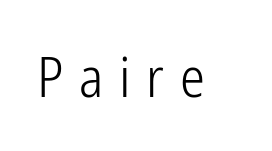
Each letter keeps its own natural width here, so spacing adapts to shape. Each word looks stretched out because of the extra space between its letters. The characters display no serif detailing; their extremities are plain. The baseline area is clear. Upright lettering throughout.
